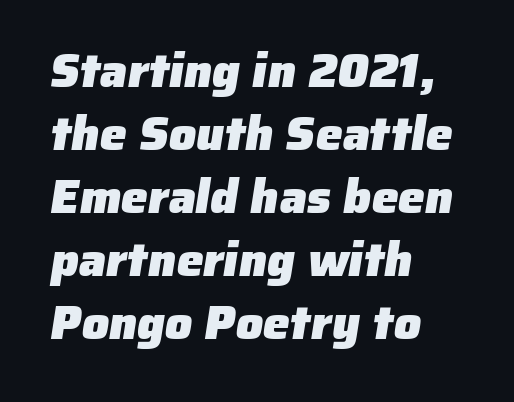
Vertical spacing — default. Nope, no serifs anywhere on these letters. This is heavy type, rendered in bold. Check the space under the baseline: it is left empty. The horizontal fit of the characters is conventional and even.
